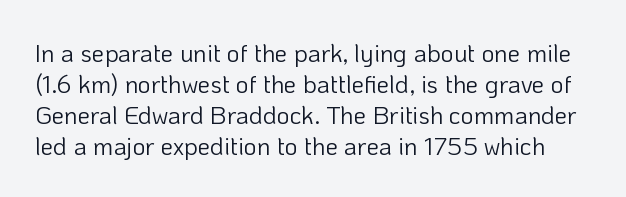
Anything drawn beneath the words? Only blank space. Letter spacing: default. A light-to-regular cut is what we see here. Posture: upright roman.
